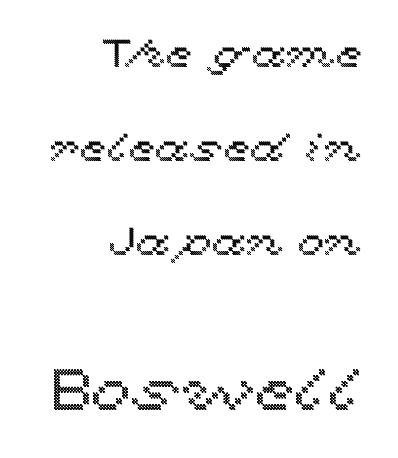
The second block has been scaled up relative to the first. Horizontally, the lines are justified to the trailing edge only. These lines are rendered in a variable-pitch font. Compared with typical paragraphs, the rows here are farther apart. Short note: letters normally spaced.
